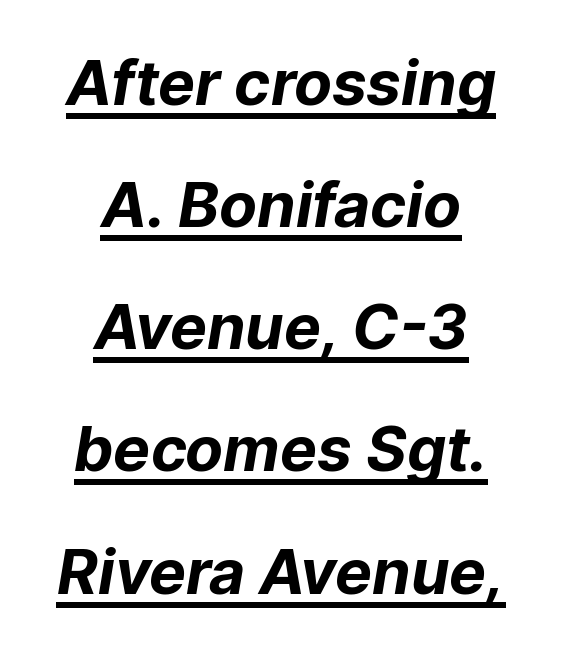
Nothing unusual about the tracking: characters are spaced as the font intends. This sample is center-justified, so both line endings float freely. The rendering uses natural spacing where letterforms have individual widths. Students, observe the line beneath the letters — that is underlining.
